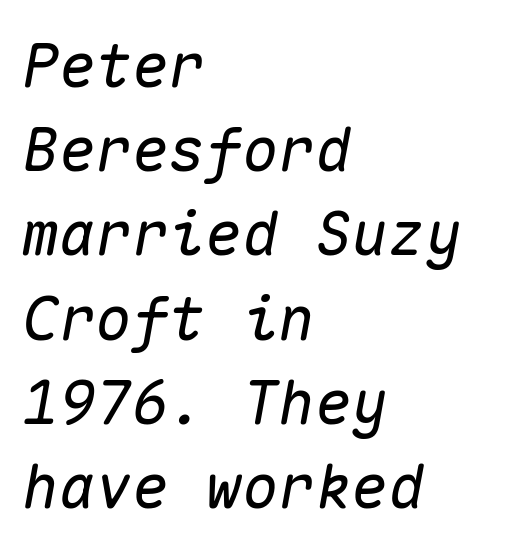
Q: Is the text italic (slanted)? A: Yes, it leans right by about 10 degrees.
Q: Is the text underlined? A: No.
Q: How is the paragraph aligned? A: Left-aligned.
Q: Is the spacing between letters normal or unusually wide? A: Normal.
Q: Is the spacing between lines tight, normal or loose? A: Normal.
Q: Width (condensed, normal, or wide)? A: Normal.
Q: Stroke contrast? A: Medium.
Q: x-height? A: Medium.
Q: Monospaced? A: Yes.
